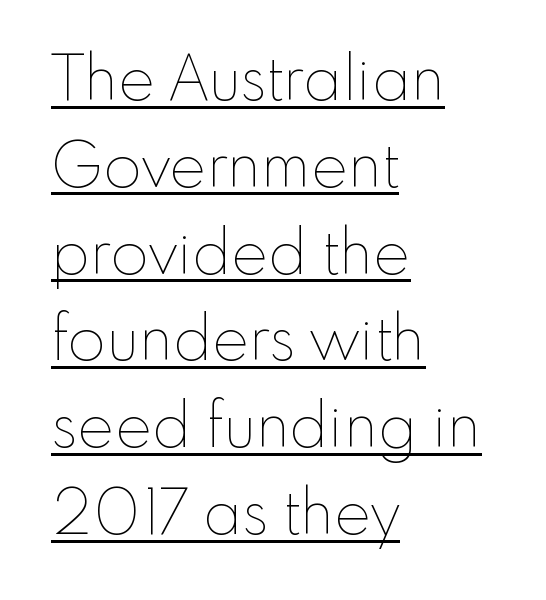
Q: Is the text bold? A: No.
Q: Is the text italic (slanted)? A: No, it is upright.
Q: Is the text underlined? A: Yes.
Q: How is the paragraph aligned? A: Left-aligned.
Q: Is the spacing between letters normal or unusually wide? A: Normal.
Q: Is the spacing between lines tight, normal or loose? A: Normal.
Q: Width (condensed, normal, or wide)? A: Normal.
Q: Stroke contrast? A: Low.
Q: x-height? A: Small.
Q: Monospaced? A: No.
